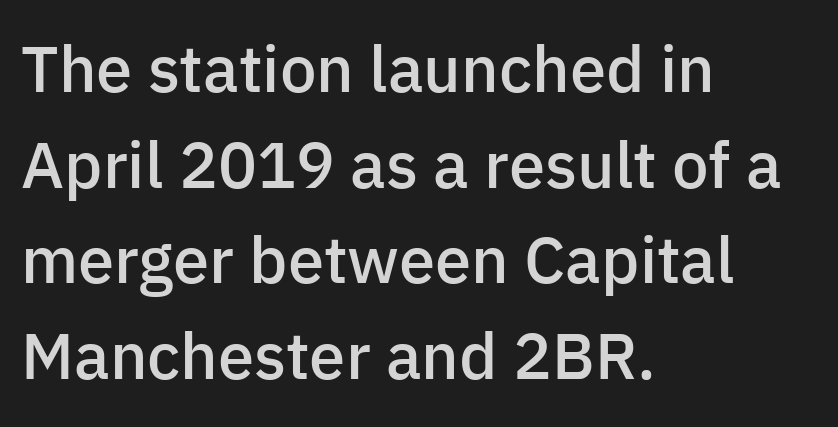
The image shows 65 px semibold sans-serif type, upright; set left-aligned, normal line spacing (1.47x), normal letter spacing, not underlined; low stroke contrast and a medium x-height.
